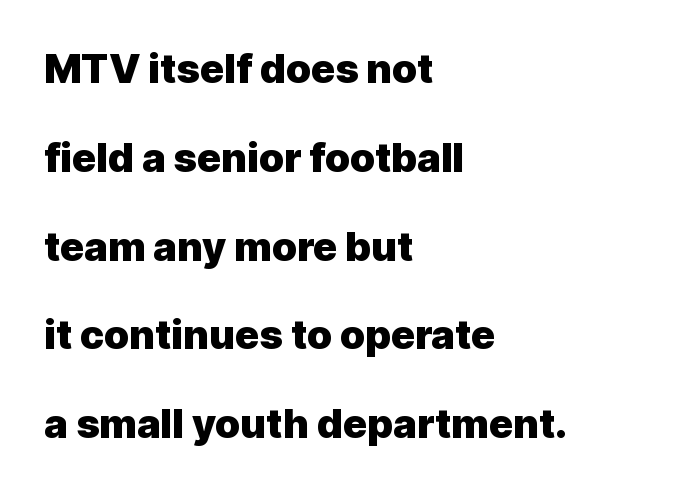
Q: Is the text bold? A: Yes.
Q: Is the text italic (slanted)? A: No, it is upright.
Q: Is the typeface a serif or a sans-serif typeface? A: Sans-serif.
Q: Is the text underlined? A: No.
Q: How is the paragraph aligned? A: Left-aligned.
Q: Is the spacing between letters normal or unusually wide? A: Normal.
Q: Is the spacing between lines tight, normal or loose? A: Loose.
Q: Width (condensed, normal, or wide)? A: Normal.
Q: x-height? A: Medium.
Q: Monospaced? A: No.
